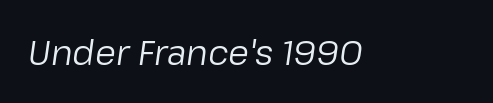
Q: Is the text bold? A: No.
Q: Is the text italic (slanted)? A: Yes, it leans right by about 8 degrees.
Q: Is the text underlined? A: No.
Q: Is the spacing between letters normal or unusually wide? A: Normal.
Q: Width (condensed, normal, or wide)? A: Normal.
Q: Stroke contrast? A: Low.
Q: x-height? A: Medium.
Q: Monospaced? A: No.
